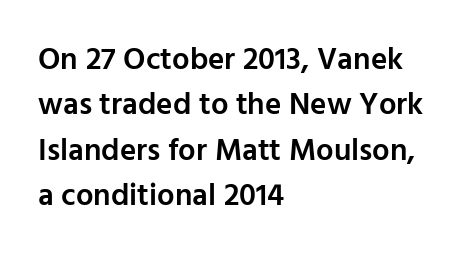
{"serif": "no", "italic": "no", "bold": "semi", "weight": "semibold", "width": "normal", "stroke_contrast": "low", "x_height": "medium", "monospaced": "no", "underline": "no", "align": "left", "line_spacing": "normal", "line_spacing_ratio": 1.46, "letter_spacing": "normal", "letter_spacing_em": 0.0, "glyph_px": 31}
